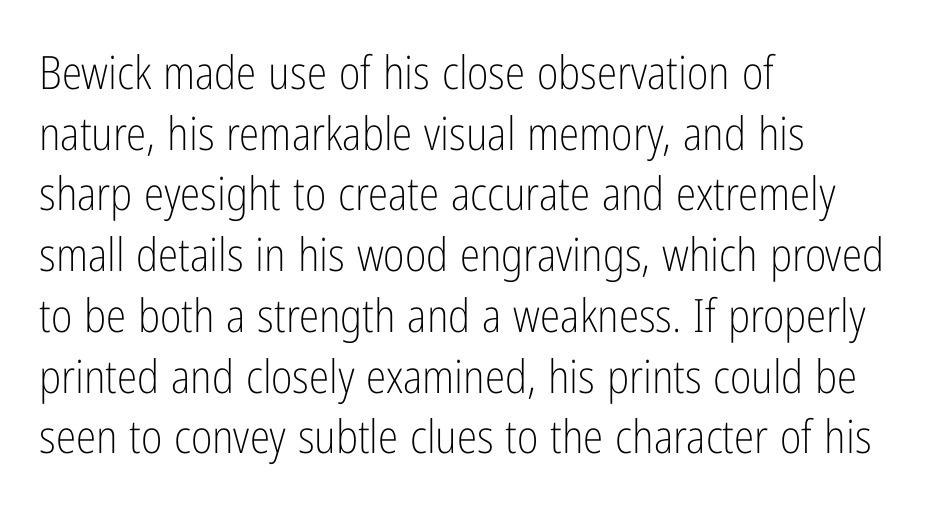
{"serif": "no", "italic": "no", "bold": "no", "weight": "light", "width": "condensed", "stroke_contrast": "low", "x_height": "medium", "monospaced": "no", "underline": "no", "align": "left", "line_spacing": "normal", "line_spacing_ratio": 1.32, "letter_spacing": "normal", "letter_spacing_em": 0.0, "glyph_px": 46}
